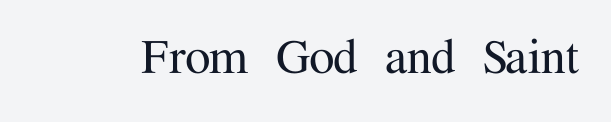
Q: Is the text italic (slanted)? A: No, it is upright.
Q: Is the typeface a serif or a sans-serif typeface? A: Serif.
Q: Is the text underlined? A: No.
Q: Is the spacing between letters normal or unusually wide? A: Normal.
Q: Width (condensed, normal, or wide)? A: Normal.
Q: Stroke contrast? A: Medium.
Q: x-height? A: Medium.
Q: Monospaced? A: No.
